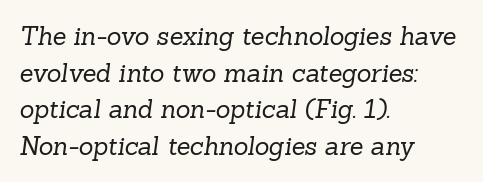
Honestly, the letter spacing is just normal — you wouldn't notice it. Ink coverage per letter is moderate at most. The lines in this sample share a left origin and differ only in where they stop. Is there much room between lines? A standard amount, neither cramped nor airy.
